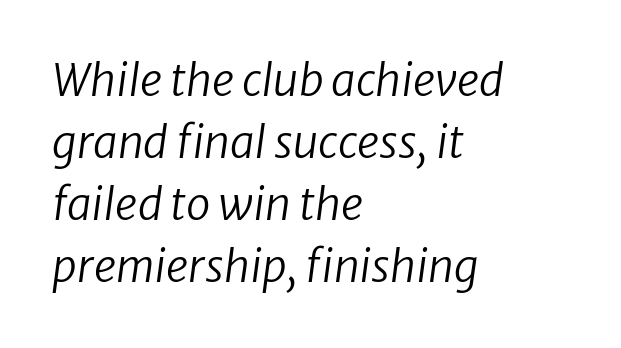
The gap between lines stays unmarked. No extra tracking has been applied to these lines. Quick note: interline space is typical. Think of a printed novel: that variable character pitch is what you see here.
